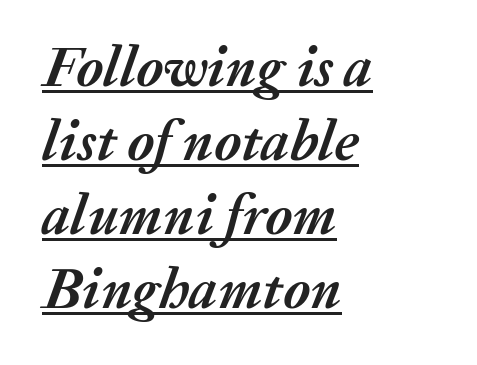
Students, observe: this is what conventionally led text looks like. Bold? Absolutely — the strokes are thick and heavy. Characters follow at the spacing the type designer built in. The text carries the slant typical of an italic or oblique font. This sample is left-justified, so line endings fall wherever the words run out.
